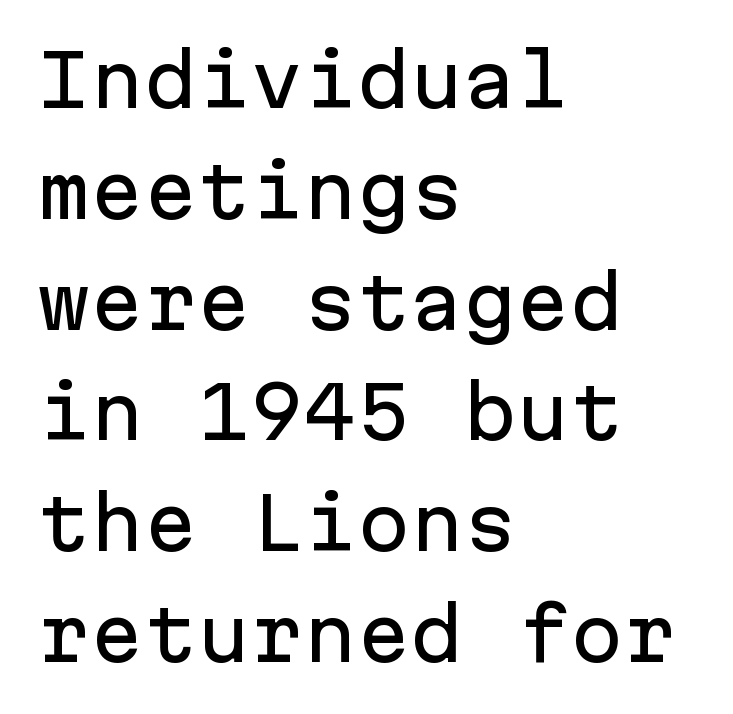
{"serif": "no", "italic": "no", "width": "normal", "stroke_contrast": "low", "x_height": "medium", "monospaced": "yes", "underline": "no", "align": "left", "line_spacing": "normal", "line_spacing_ratio": 1.56, "letter_spacing": "normal", "letter_spacing_em": 0.0, "glyph_px": 71}
